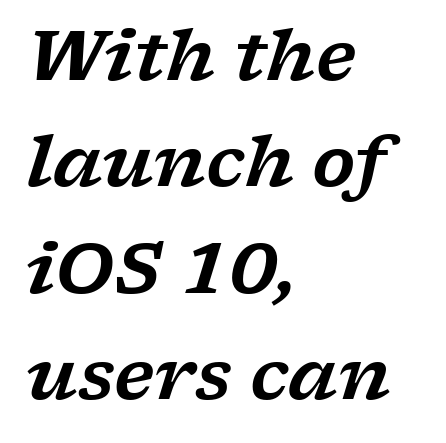
Q: Is the text italic (slanted)? A: Yes, it leans right by about 17 degrees.
Q: Is the typeface a serif or a sans-serif typeface? A: Serif.
Q: Is the text underlined? A: No.
Q: How is the paragraph aligned? A: Left-aligned.
Q: Is the spacing between letters normal or unusually wide? A: Normal.
Q: Is the spacing between lines tight, normal or loose? A: Normal.
Q: Width (condensed, normal, or wide)? A: Wide.
Q: Stroke contrast? A: Low.
Q: x-height? A: Medium.
Q: Monospaced? A: No.
